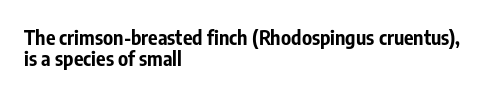
Notice how thick the strokes are: this is what a full bold looks like. There is no visible air inserted between adjacent glyphs. You can tell it's not italic because the verticals are truly vertical. Layout note: lines flush left. Quick note: interline space is minimal. Descender tails drop into unmarked territory.
